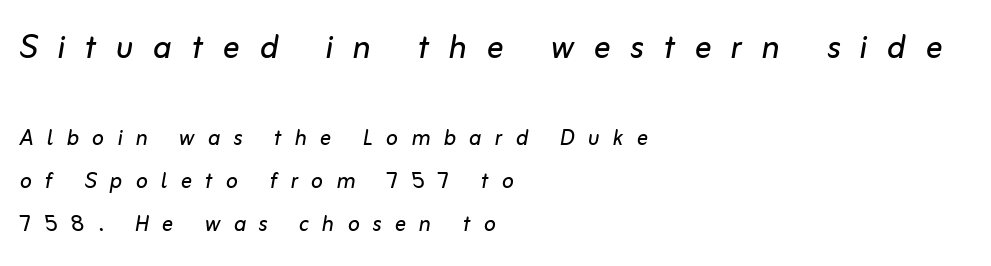
Underlining? Definitely not there. The face looks like a standard text weight, possibly lighter. Top chunk: large. Bottom chunk: small. Rendered with sloped, italic letterforms.
